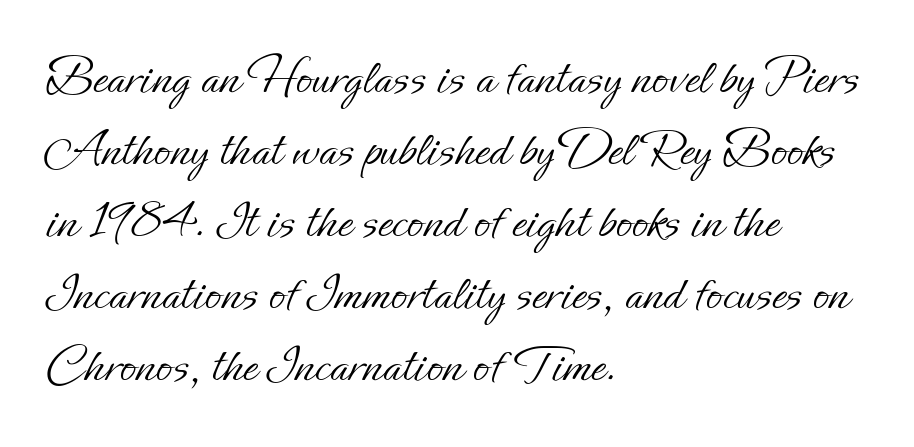
Q: Is the text bold? A: No.
Q: Is the text italic (slanted)? A: Yes.
Q: Is the text underlined? A: No.
Q: How is the paragraph aligned? A: Left-aligned.
Q: Is the spacing between letters normal or unusually wide? A: Normal.
Q: Is the spacing between lines tight, normal or loose? A: Normal.
Q: Width (condensed, normal, or wide)? A: Normal.
Q: Stroke contrast? A: Low.
Q: x-height? A: Small.
Q: Monospaced? A: No.
